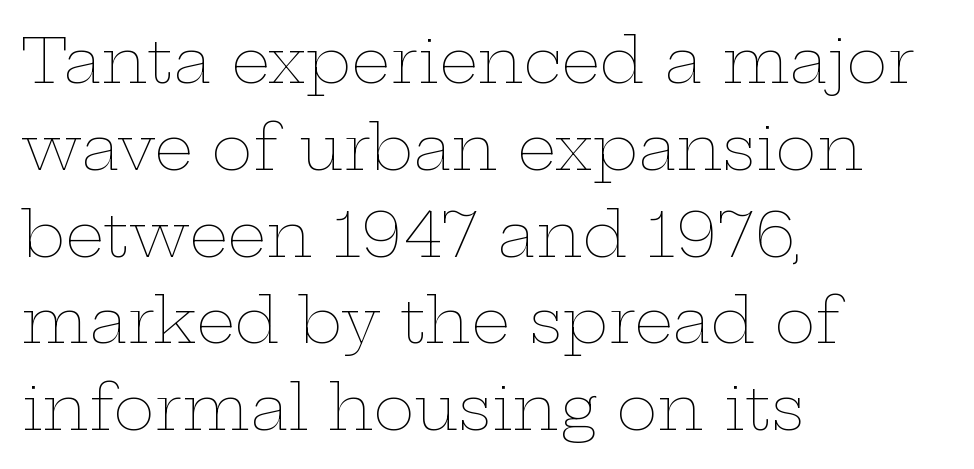
Line starts are locked; line ends wander. Heft: none added — not bold. The letters stand straight up with perfectly vertical stems. The rendering uses natural spacing where letterforms have individual widths.
